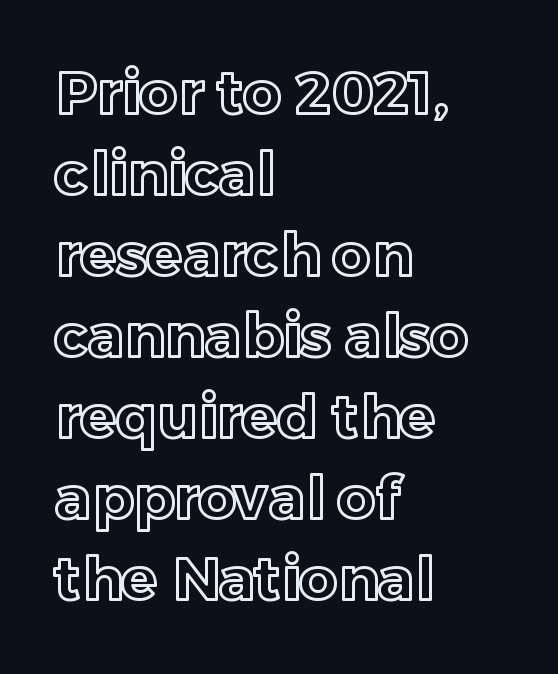
Q: Is the text italic (slanted)? A: No, it is upright.
Q: Is the text underlined? A: No.
Q: How is the paragraph aligned? A: Left-aligned.
Q: Is the spacing between letters normal or unusually wide? A: Normal.
Q: Is the spacing between lines tight, normal or loose? A: Normal.
Q: Width (condensed, normal, or wide)? A: Normal.
Q: x-height? A: Medium.
Q: Monospaced? A: No.
